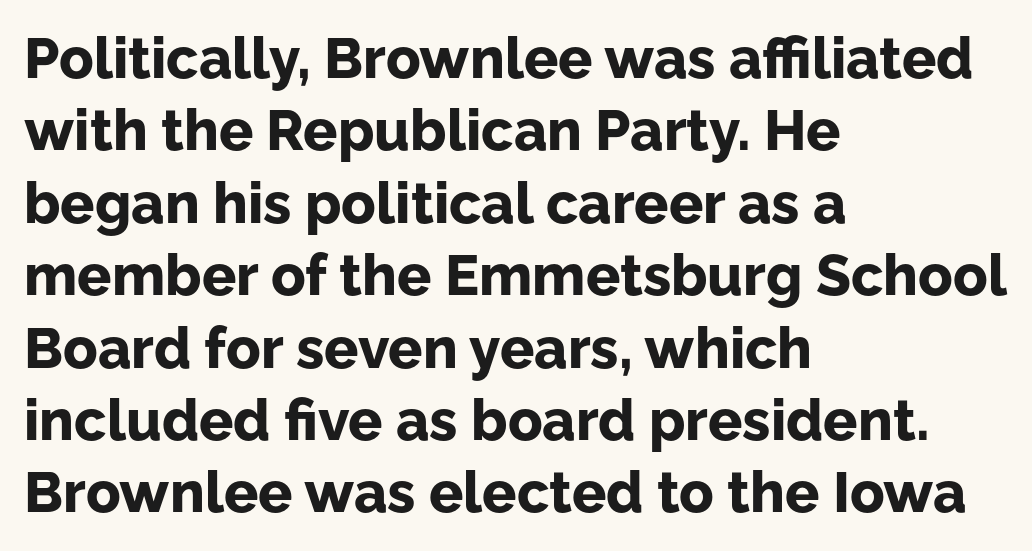
Q: Is the text bold? A: Yes.
Q: Is the text italic (slanted)? A: No, it is upright.
Q: Is the typeface a serif or a sans-serif typeface? A: Sans-serif.
Q: Is the text underlined? A: No.
Q: How is the paragraph aligned? A: Left-aligned.
Q: Is the spacing between letters normal or unusually wide? A: Normal.
Q: Is the spacing between lines tight, normal or loose? A: Normal.
Q: Width (condensed, normal, or wide)? A: Normal.
Q: Stroke contrast? A: Low.
Q: x-height? A: Medium.
Q: Monospaced? A: No.
